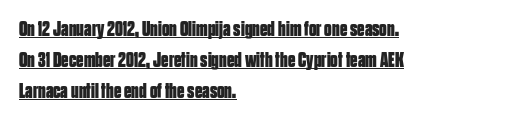
Q: Is the text bold? A: Yes.
Q: Is the text italic (slanted)? A: No, it is upright.
Q: Is the text underlined? A: Yes.
Q: How is the paragraph aligned? A: Left-aligned.
Q: Is the spacing between letters normal or unusually wide? A: Normal.
Q: Is the spacing between lines tight, normal or loose? A: Normal.
